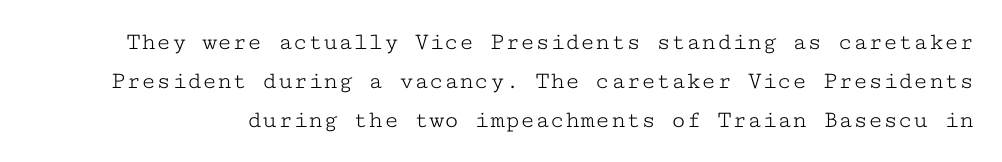
A typesetter would call this leading conventional body-copy spacing. Each row of text sits above clean, open space. The letterforms sit shoulder to shoulder at normal distance. Is the stroke heavy? The answer is a plain regular-or-lighter.
